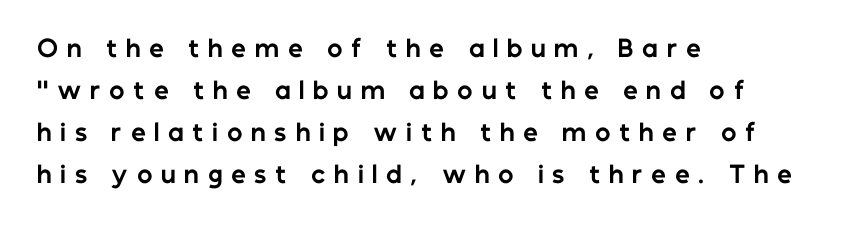
All the whitespace from short lines collects on the right. Every stem runs plumb, perpendicular to the baseline. Weight: bold. Type without underlining. Characters follow at a spacing far wider than the type designer built in.
